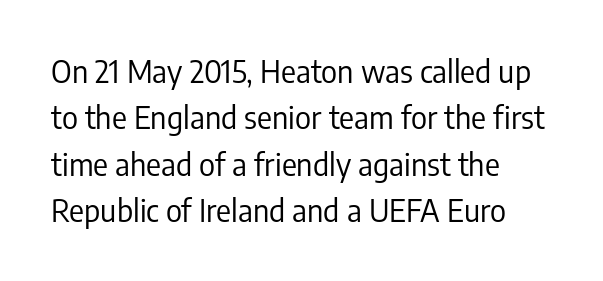
Q: Is the text bold? A: No.
Q: Is the text italic (slanted)? A: No, it is upright.
Q: Is the typeface a serif or a sans-serif typeface? A: Sans-serif.
Q: Is the text underlined? A: No.
Q: How is the paragraph aligned? A: Left-aligned.
Q: Is the spacing between letters normal or unusually wide? A: Normal.
Q: Is the spacing between lines tight, normal or loose? A: Normal.
Q: Width (condensed, normal, or wide)? A: Condensed.
Q: Stroke contrast? A: Low.
Q: x-height? A: Medium.
Q: Monospaced? A: No.
